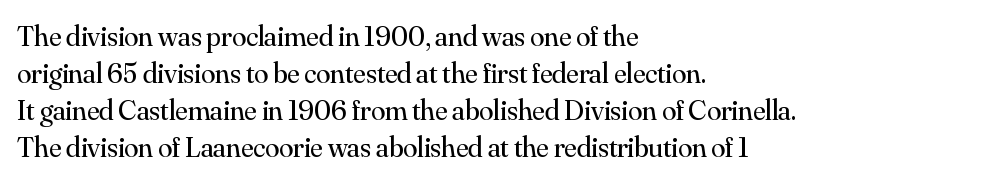
{"serif": "yes", "italic": "no", "bold": "no", "weight": "regular", "width": "normal", "stroke_contrast": "medium", "x_height": "small", "monospaced": "no", "underline": "no", "align": "left", "line_spacing": "normal", "line_spacing_ratio": 1.28, "letter_spacing": "normal", "letter_spacing_em": 0.0, "glyph_px": 29}
